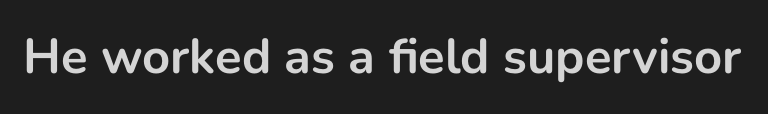
{"serif": "no", "italic": "no", "bold": "yes", "weight": "bold", "width": "normal", "stroke_contrast": "low", "x_height": "medium", "monospaced": "no", "underline": "no", "letter_spacing": "normal", "letter_spacing_em": 0.0, "glyph_px": 49}
